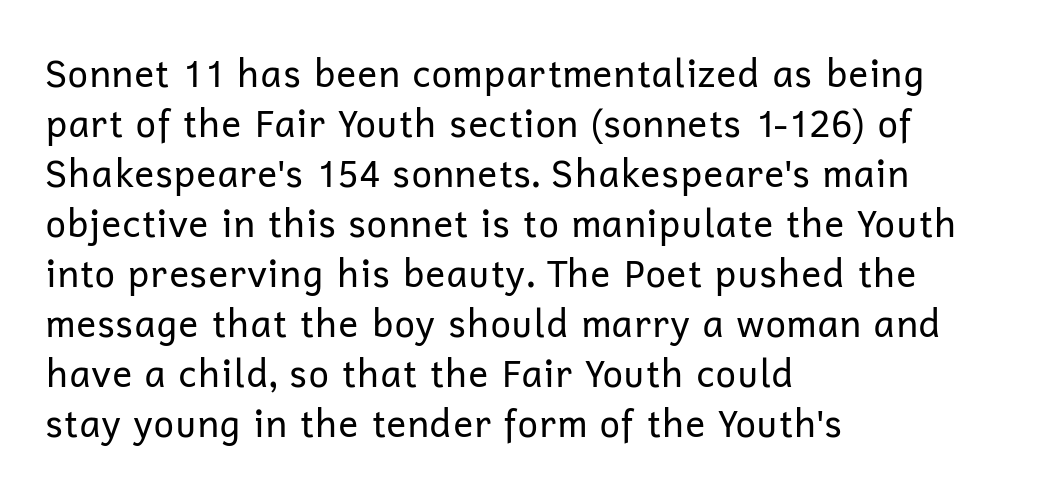
This sample uses plain, unmodified letter spacing. A typesetter would label this face a sans. Any mark beneath the type? The region is blank. Each letter keeps its own natural width here, so spacing adapts to shape.
